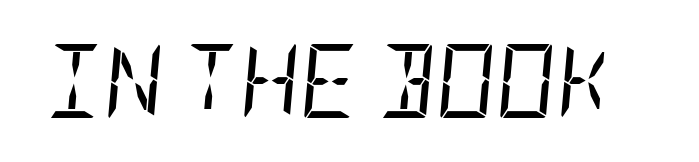
Compared with ordinary roman type, these characters are visibly tilted. A clean baseline with only descenders dipping below it. Caption: standard tracking, unaltered. The weight would be labelled regular, book, light, or lighter still.
